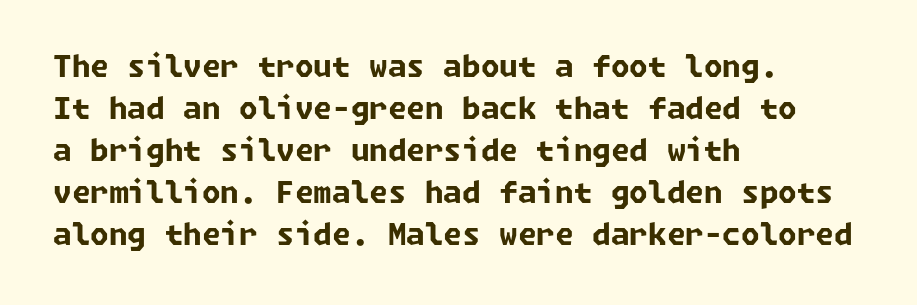
{"serif": "no", "bold": "yes", "weight": "bold", "width": "normal", "stroke_contrast": "low", "x_height": "medium", "underline": "no", "align": "left", "line_spacing": "normal", "line_spacing_ratio": 1.4, "letter_spacing": "normal", "letter_spacing_em": 0.0, "glyph_px": 30}
